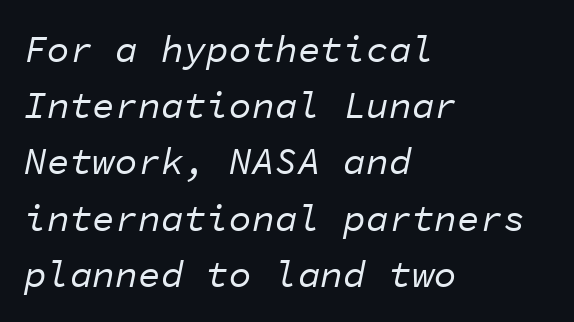
The face looks like a standard text weight, possibly lighter. The rendering applies a slant to the glyphs. Do the characters align in a grid? Yes, the font is monospaced. Line beginnings align vertically; line endings do not.
